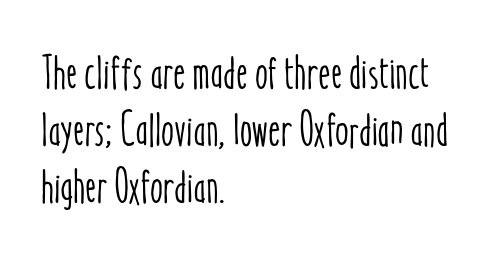
{"italic": "no", "width": "condensed", "stroke_contrast": "low", "x_height": "medium", "monospaced": "no", "underline": "no", "align": "left", "line_spacing_ratio": 1.21, "letter_spacing": "normal", "letter_spacing_em": 0.0, "glyph_px": 47}
